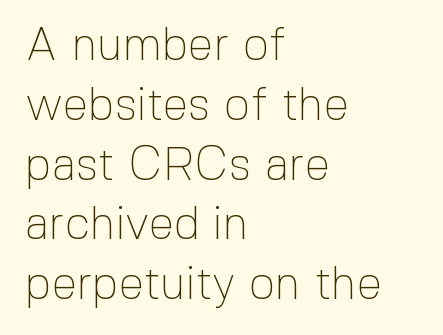
Q: Is the text bold? A: No.
Q: Is the text italic (slanted)? A: No, it is upright.
Q: Is the typeface a serif or a sans-serif typeface? A: Sans-serif.
Q: Is the text underlined? A: No.
Q: How is the paragraph aligned? A: Left-aligned.
Q: Is the spacing between letters normal or unusually wide? A: Normal.
Q: Is the spacing between lines tight, normal or loose? A: Normal.
Q: Width (condensed, normal, or wide)? A: Normal.
Q: x-height? A: Medium.
Q: Monospaced? A: No.
